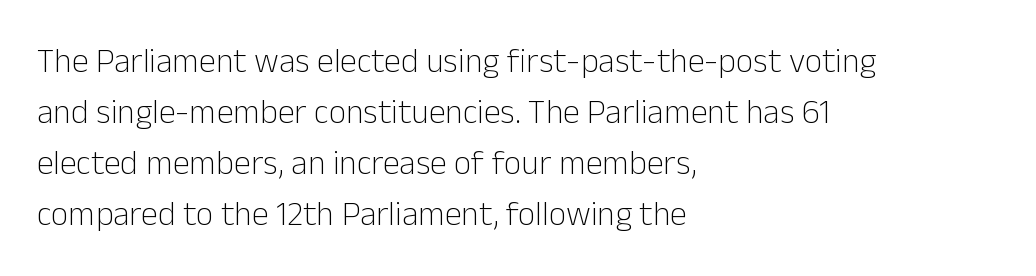
Q: Is the text bold? A: No.
Q: Is the text italic (slanted)? A: No, it is upright.
Q: Is the typeface a serif or a sans-serif typeface? A: Sans-serif.
Q: Is the text underlined? A: No.
Q: How is the paragraph aligned? A: Left-aligned.
Q: Is the spacing between letters normal or unusually wide? A: Normal.
Q: Is the spacing between lines tight, normal or loose? A: Normal.
Q: Width (condensed, normal, or wide)? A: Normal.
Q: Stroke contrast? A: Low.
Q: x-height? A: Medium.
Q: Monospaced? A: No.
